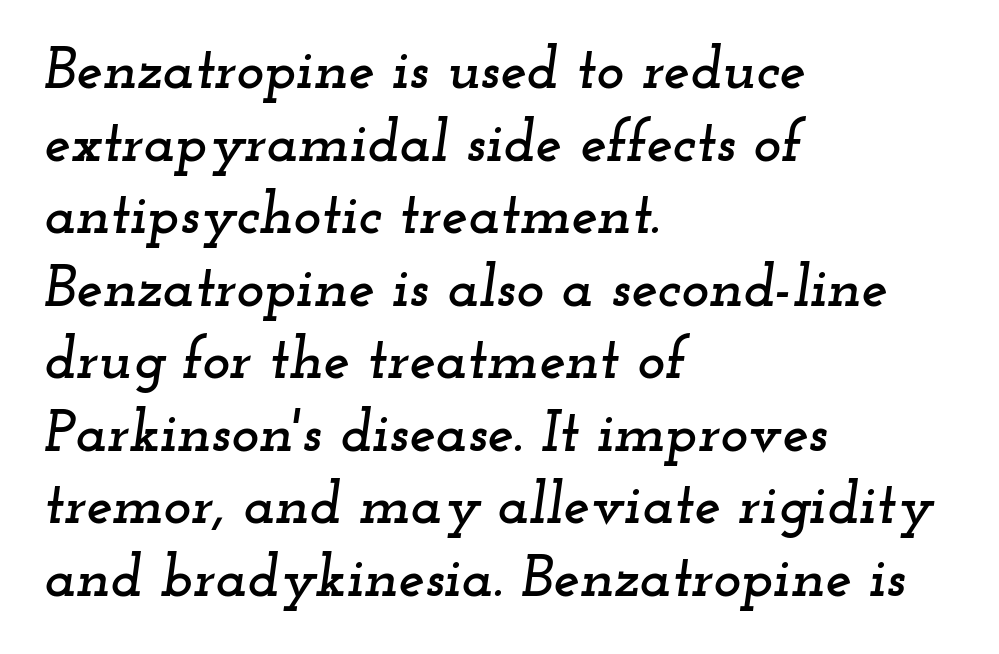
{"serif": "yes", "italic": "yes", "lean": "right", "slant_degrees": 12, "width": "wide", "stroke_contrast": "low", "x_height": "small", "monospaced": "no", "underline": "no", "align": "left", "line_spacing_ratio": 1.23, "letter_spacing": "normal", "letter_spacing_em": 0.0, "glyph_px": 59}
